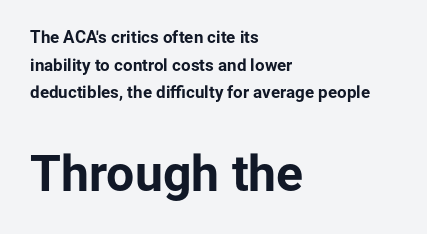
{"serif": "no", "italic": "no", "bold": "yes", "weight": "bold", "width": "normal", "stroke_contrast": "low", "x_height": "medium", "monospaced": "no", "underline": "no", "align": "left", "line_spacing": "normal", "line_spacing_ratio": 1.62, "letter_spacing": "normal", "letter_spacing_em": 0.0, "larger_block": "second", "size_ratio": 2.94, "glyph_px": 50}
